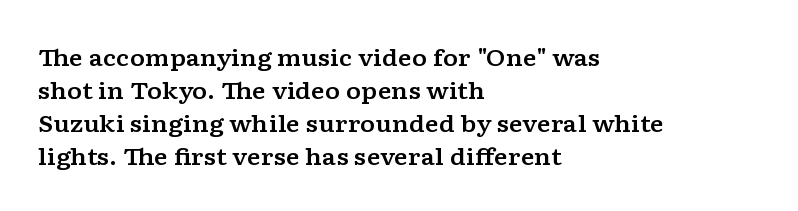
The image shows 23 px text type, upright; set left-aligned, normal line spacing (1.43x), normal letter spacing, not underlined.
